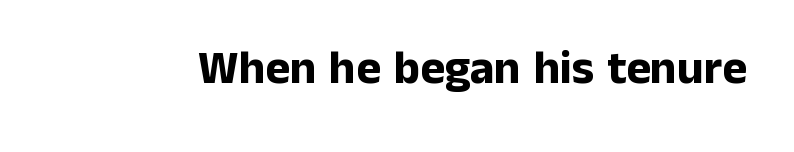
Q: Is the text bold? A: Yes.
Q: Is the text italic (slanted)? A: No, it is upright.
Q: Is the typeface a serif or a sans-serif typeface? A: Sans-serif.
Q: Is the text underlined? A: No.
Q: Is the spacing between letters normal or unusually wide? A: Normal.
Q: Width (condensed, normal, or wide)? A: Normal.
Q: Stroke contrast? A: Low.
Q: x-height? A: Medium.
Q: Monospaced? A: No.
